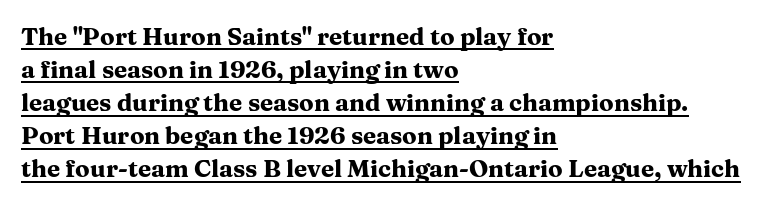
A roman cut, with each character standing at attention. Where is the straight margin? On the left. A baseline rule has been typeset under these characters. The glyphs have the mass of a bold cut. Horizontal bands of white between lines are of average thickness. Tracking value appears to be zero — textbook default spacing.
